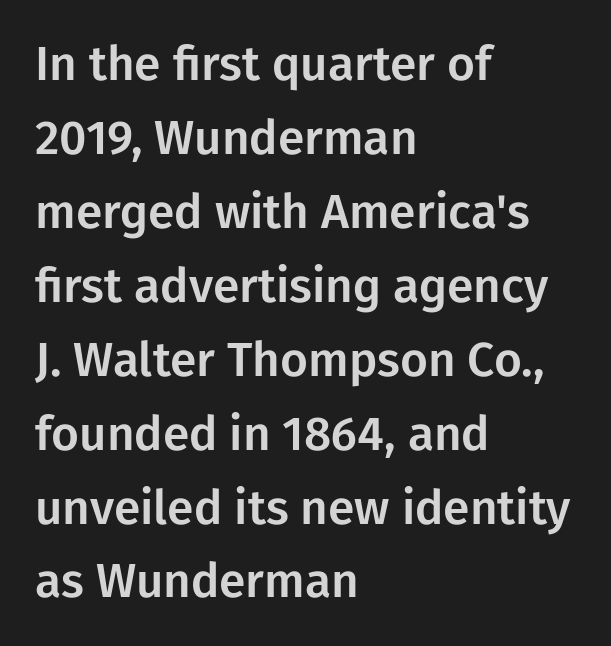
The image shows 48 px sans-serif type, upright; set left-aligned, normal line spacing (1.54x), normal letter spacing, not underlined; low stroke contrast and a medium x-height.
